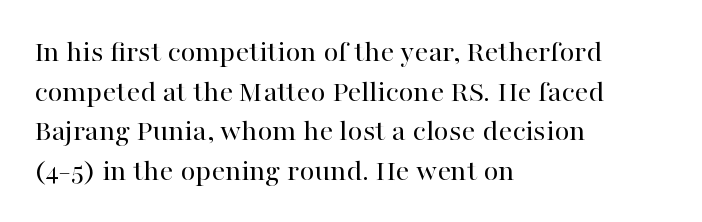
Posture: vertical. The typeface chosen for these lines features serifs. Each letter keeps its own natural width here, so spacing adapts to shape. The line texture is even and compact thanks to regular tracking. These lines are set flush left with a ragged right edge.
